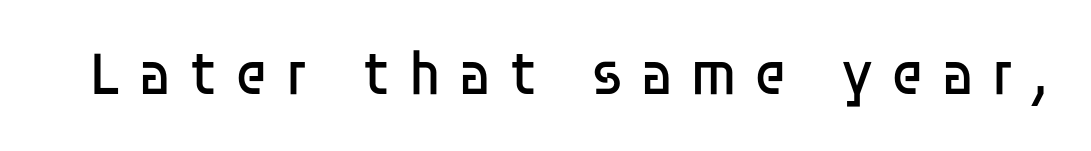
{"serif": "no", "italic": "no", "bold": "no", "weight": "regular", "width": "normal", "stroke_contrast": "low", "x_height": "large", "monospaced": "no", "underline": "no", "letter_spacing": "wide", "letter_spacing_em": 0.27, "glyph_px": 62}
